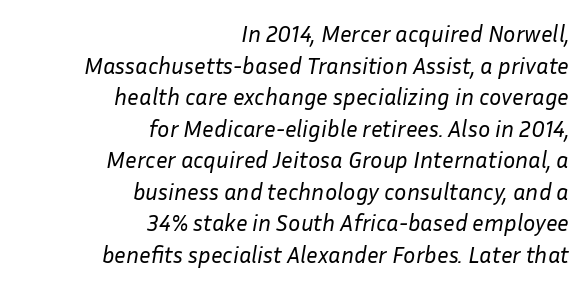
Each word holds together tightly as a unit, with standard inter-letter gaps. The face used here has a pronounced slope to its letters. The cut favours lightness, reaching ordinary text weight at its darkest. Short and long lines alike share a common ending point at right.
